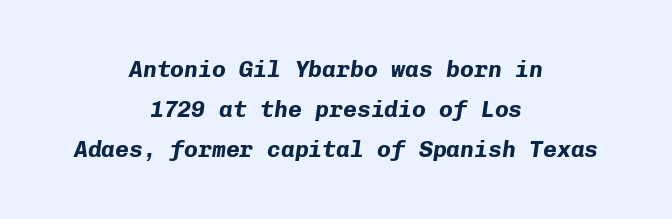
The image shows 23 px bold type, italic (leaning right); set centered, line spacing 1.75x, normal letter spacing, not underlined.
